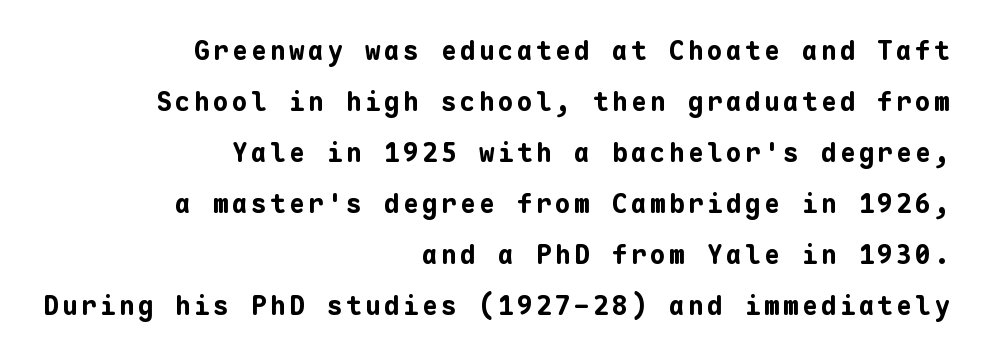
The image shows 26 px bold type, upright; set right-aligned, loose line spacing (1.96x), not underlined.
